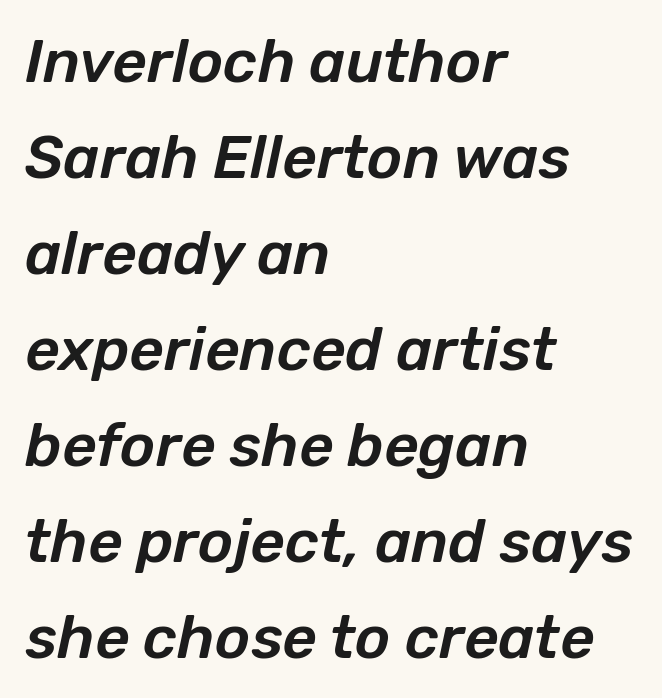
{"italic": "yes", "lean": "right", "slant_degrees": 12, "width": "normal", "stroke_contrast": "low", "x_height": "medium", "monospaced": "no", "underline": "no", "align": "left", "line_spacing": "normal", "line_spacing_ratio": 1.6, "letter_spacing": "normal", "letter_spacing_em": 0.0, "glyph_px": 60}
